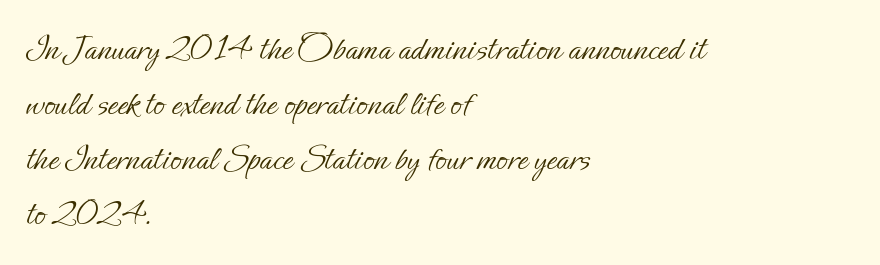
{"bold": "no", "weight": "light", "width": "normal", "stroke_contrast": "low", "x_height": "small", "monospaced": "no", "underline": "no", "align": "left", "line_spacing": "normal", "line_spacing_ratio": 1.49, "letter_spacing": "normal", "letter_spacing_em": 0.0, "glyph_px": 37}
